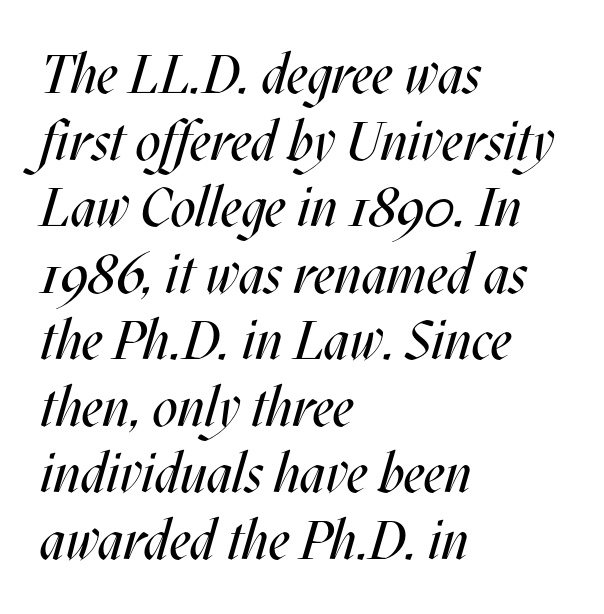
The image shows 55 px regular-weight, condensed type, italic (leaning right); set left-aligned, line spacing 1.21x, normal letter spacing, not underlined; medium stroke contrast and a large x-height.
